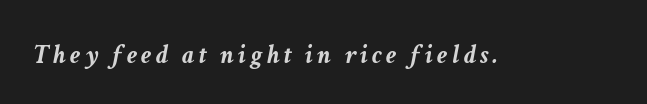
{"italic": "yes", "lean": "right", "slant_degrees": 11, "bold": "yes", "underline": "no", "glyph_px": 27}
